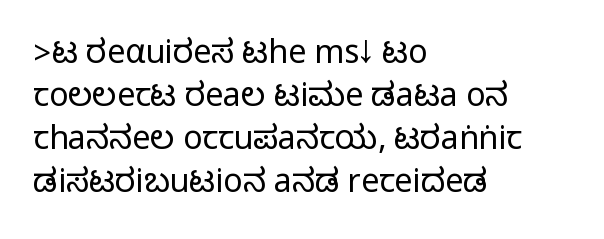
{"serif": "no", "italic": "no", "width": "condensed", "stroke_contrast": "medium", "monospaced": "no", "underline": "no", "align": "left", "line_spacing": "normal", "line_spacing_ratio": 1.34, "letter_spacing": "normal", "letter_spacing_em": 0.0, "glyph_px": 32}
